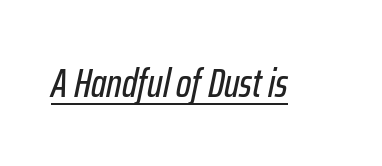
Q: Is the text italic (slanted)? A: Yes, it leans right by about 12 degrees.
Q: Is the text underlined? A: Yes.
Q: Is the spacing between letters normal or unusually wide? A: Normal.
Q: Width (condensed, normal, or wide)? A: Condensed.
Q: Stroke contrast? A: Low.
Q: x-height? A: Medium.
Q: Monospaced? A: No.
